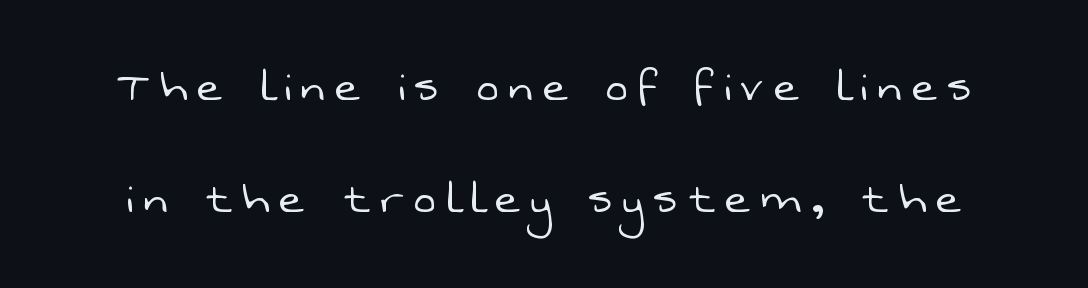
Q: Is the text bold? A: No.
Q: Is the typeface a serif or a sans-serif typeface? A: Sans-serif.
Q: Is the text underlined? A: No.
Q: Is the spacing between letters normal or unusually wide? A: Unusually wide.
Q: Is the spacing between lines tight, normal or loose? A: Loose.
Q: Width (condensed, normal, or wide)? A: Normal.
Q: Stroke contrast? A: Low.
Q: x-height? A: Medium.
Q: Monospaced? A: No.
